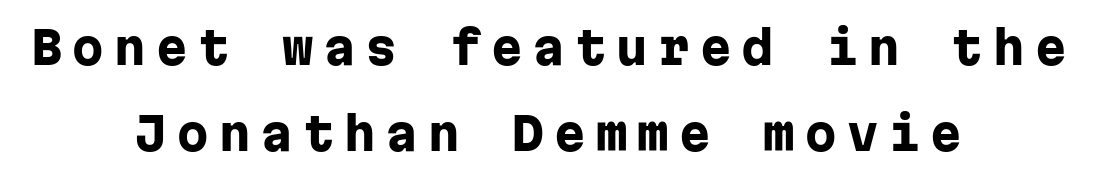
Q: Is the text bold? A: Yes.
Q: Is the text italic (slanted)? A: No, it is upright.
Q: Is the typeface a serif or a sans-serif typeface? A: Sans-serif.
Q: Is the text underlined? A: No.
Q: How is the paragraph aligned? A: Centered.
Q: Is the spacing between letters normal or unusually wide? A: Unusually wide.
Q: Is the spacing between lines tight, normal or loose? A: Loose.
Q: Width (condensed, normal, or wide)? A: Normal.
Q: Stroke contrast? A: Low.
Q: x-height? A: Medium.
Q: Monospaced? A: Yes.
